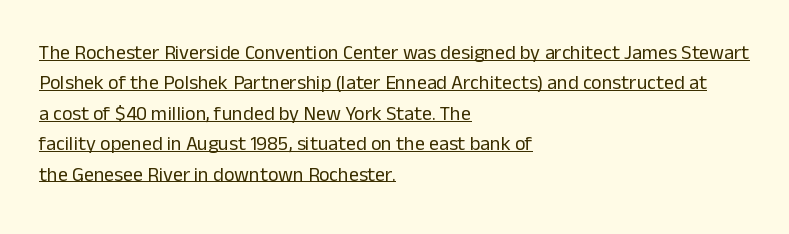
Q: Is the text bold? A: No.
Q: Is the text italic (slanted)? A: No, it is upright.
Q: Is the text underlined? A: Yes.
Q: How is the paragraph aligned? A: Left-aligned.
Q: Is the spacing between letters normal or unusually wide? A: Normal.
Q: Is the spacing between lines tight, normal or loose? A: Normal.
